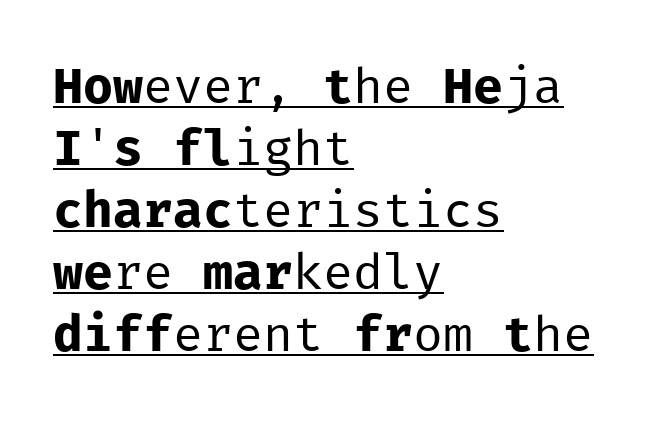
The image shows 50 px regular-weight sans-serif type, upright, monospaced; set left-aligned, line spacing 1.24x, normal letter spacing, underlined; low stroke contrast and a medium x-height.
